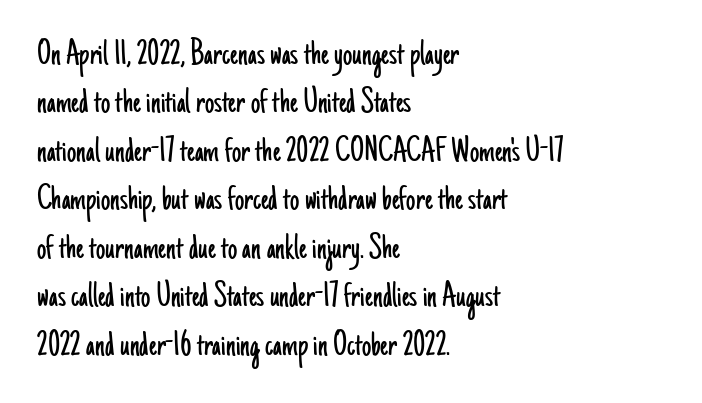
Plain, unruled lines of type. Characters follow at the spacing the type designer built in. The typeface chosen for these lines omits serifs. Honestly, the row spacing looks completely unremarkable. Designer's note — italics off, roman on. Varying glyph widths throughout — classic text-font behaviour.
